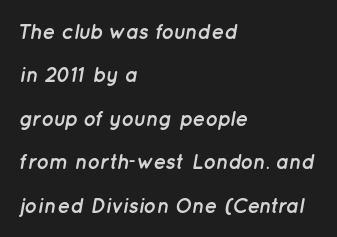
Q: Is the text bold? A: Yes.
Q: Is the text italic (slanted)? A: Yes, it leans right by about 12 degrees.
Q: Is the text underlined? A: No.
Q: How is the paragraph aligned? A: Left-aligned.
Q: Is the spacing between letters normal or unusually wide? A: Normal.
Q: Is the spacing between lines tight, normal or loose? A: Loose.
